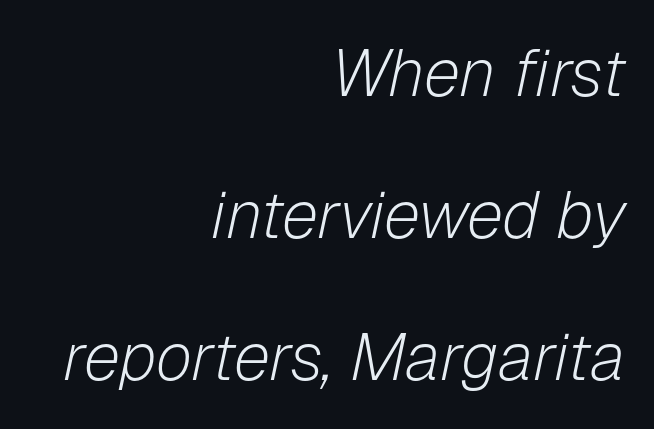
The image shows 66 px light type, italic (leaning right); set right-aligned, loose line spacing (2.15x), normal letter spacing, not underlined; low stroke contrast and a medium x-height.
